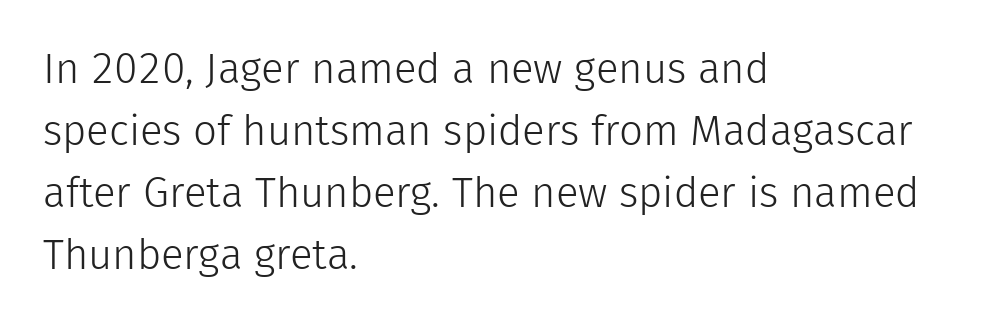
Is this a sans? Yes — the strokes have no serifs. Rendered with straight, roman letterforms. The face looks like a standard text weight, possibly lighter. Short and long lines alike share a common starting point at left. What's the leading like? Ordinary, nothing unusual. The passage shown is typed in a proportional face where columns would drift.
